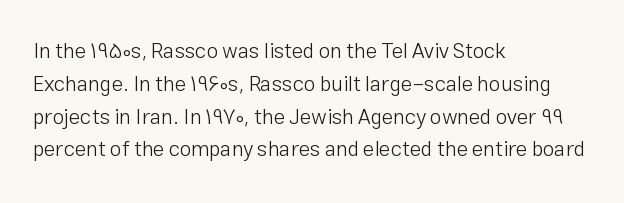
The image shows 21 px text type, upright; set left-aligned, normal line spacing (1.56x), normal letter spacing, not underlined.
